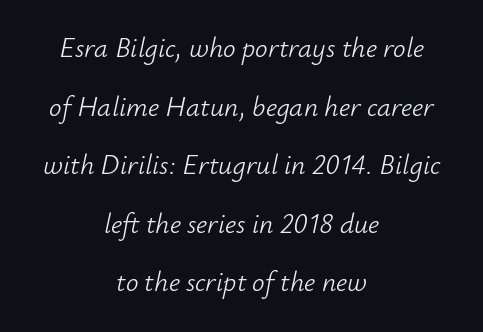
{"italic": "yes", "lean": "right", "slant_degrees": 12, "bold": "no", "weight": "light", "width": "normal", "stroke_contrast": "low", "x_height": "small", "monospaced": "no", "underline": "no", "align": "center", "line_spacing": "loose", "line_spacing_ratio": 2.09, "letter_spacing": "normal", "letter_spacing_em": 0.0, "glyph_px": 28}
